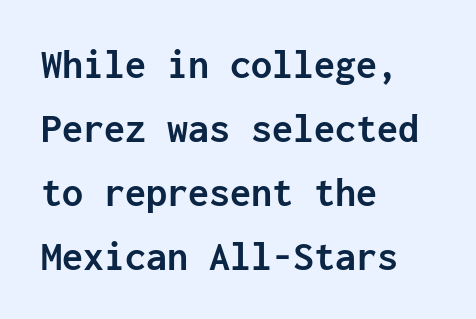
{"serif": "no", "italic": "no", "bold": "yes", "weight": "semibold", "width": "normal", "stroke_contrast": "low", "x_height": "medium", "monospaced": "yes", "underline": "no", "align": "left", "line_spacing": "normal", "line_spacing_ratio": 1.52, "letter_spacing": "normal", "letter_spacing_em": 0.0, "glyph_px": 42}
